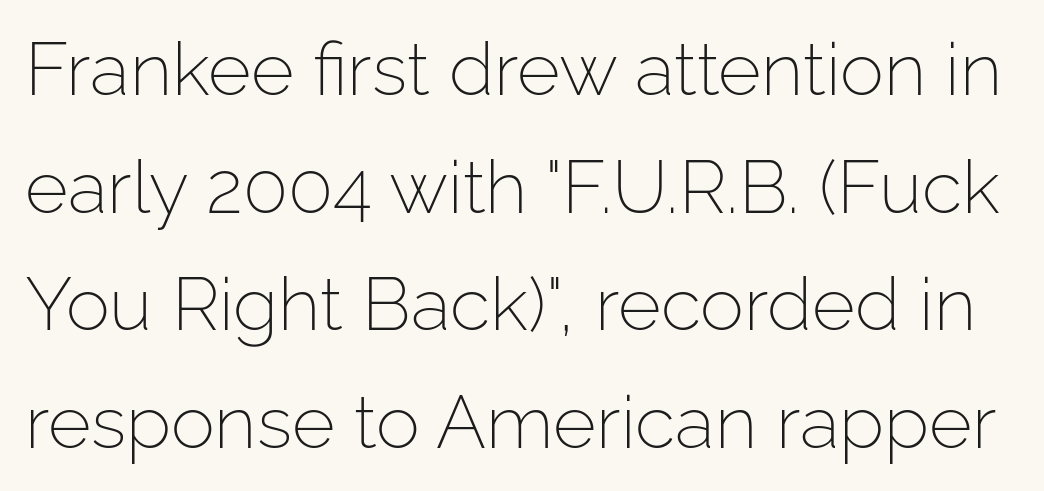
What stands out about the letter spacing? Nothing — it is the standard amount. Lines of text with bare space underneath. The passage shown is not bold in any degree. Nope, not italic — everything's standing straight.
